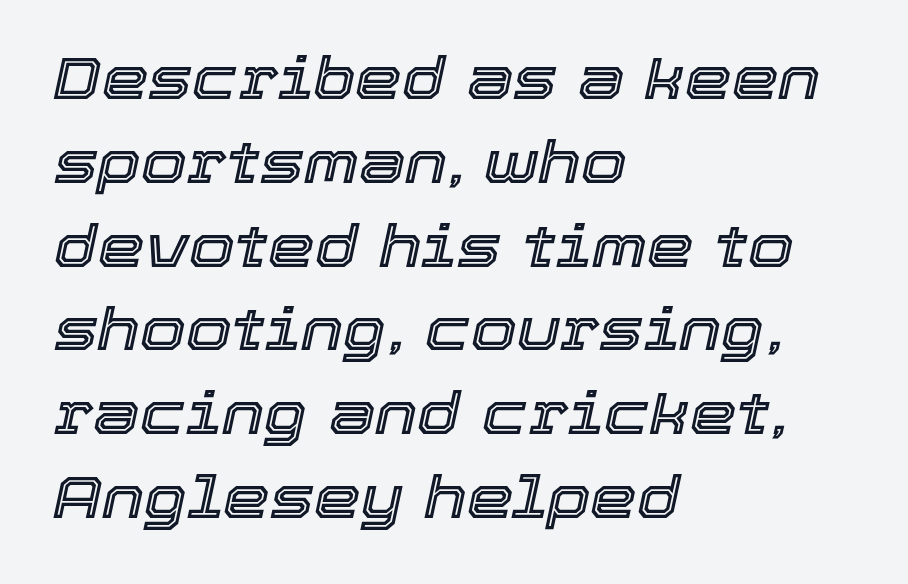
The words here are not underlined. Every character sits at an angle, as italics do. These lines stack with their left ends in a neat column. The face used here is rendered with its standard letterfit. The lines sit at an ordinary, default distance from one another. Looks like regular typesetting: each glyph gets only the width it needs.
